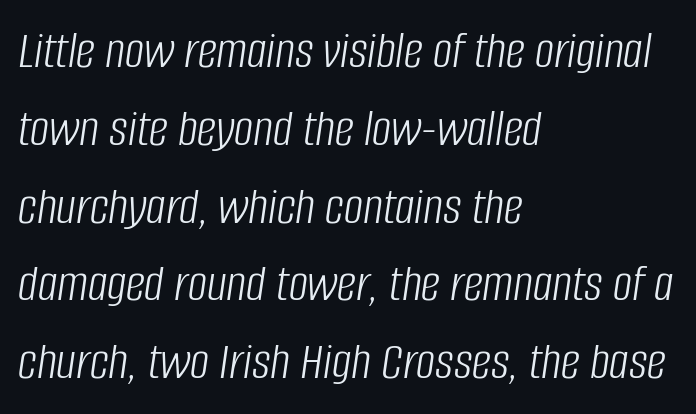
{"italic": "yes", "lean": "right", "slant_degrees": 8, "bold": "no", "weight": "light", "width": "condensed", "stroke_contrast": "low", "x_height": "large", "monospaced": "no", "underline": "no", "align": "left", "line_spacing": "normal", "line_spacing_ratio": 1.44, "letter_spacing": "normal", "letter_spacing_em": 0.0, "glyph_px": 54}
